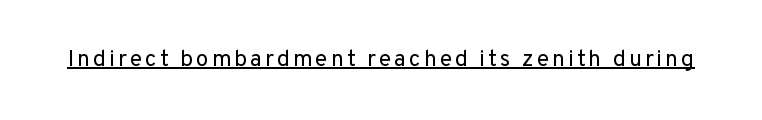
The image shows 23 px text type, upright; set underlined.
